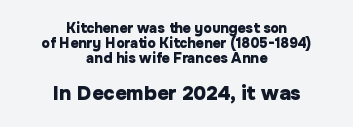
Any mark beneath the type? The region is blank. Standard letterfit; no display-style spreading of the glyphs. Every row of glyphs is offset so its center matches the block's center. In this sample the second text group is rendered at the bigger scale.
